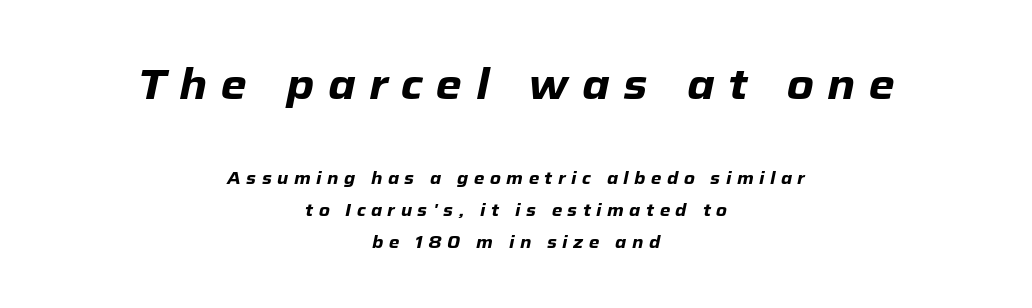
The composition opens big and finishes small. Each glyph is drawn with heavy, bold strokes. Notice how the stems are inclined rather than vertical — that's the hallmark of italics. Each line is balanced around a shared central axis. Quick note: underline off. Each letter keeps its own natural width here, so spacing adapts to shape.
